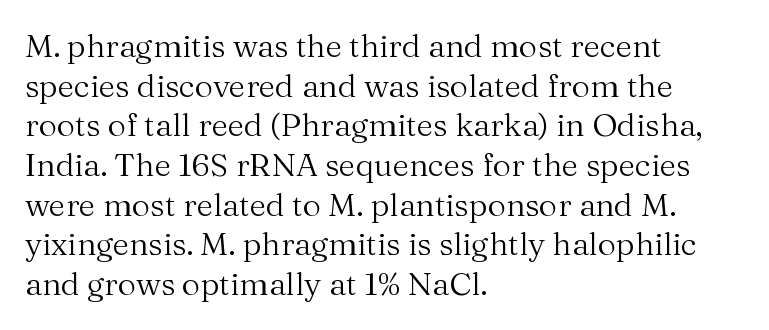
{"serif": "yes", "italic": "no", "bold": "no", "weight": "regular", "width": "normal", "stroke_contrast": "medium", "x_height": "medium", "monospaced": "no", "underline": "no", "align": "left", "line_spacing_ratio": 1.24, "letter_spacing": "normal", "letter_spacing_em": 0.0, "glyph_px": 32}
